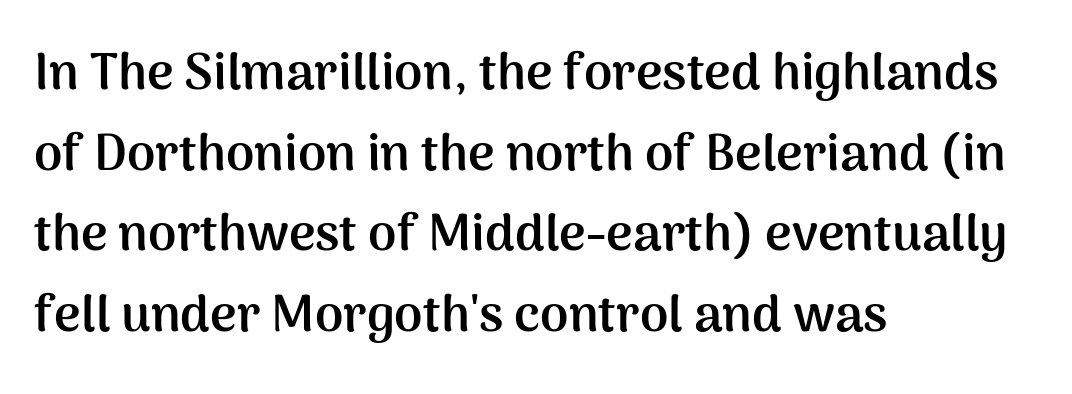
The image shows 51 px semibold sans-serif type, upright; set left-aligned, normal line spacing (1.58x), normal letter spacing, not underlined; medium stroke contrast and a medium x-height.
